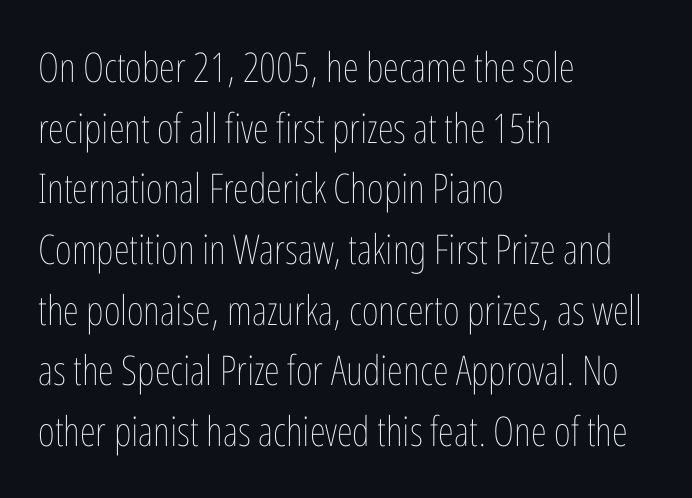
The typography opts for an upright posture over an oblique one. Left-aligned paragraph, ragged on the right. Is the type heavy? It reads as light-to-regular instead. Varying glyph widths throughout — classic text-font behaviour.
